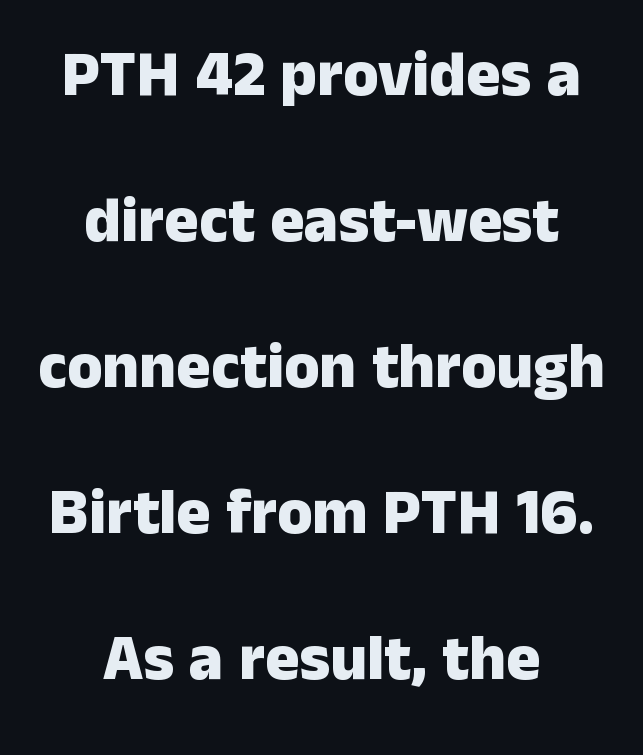
Has an underline been added? It has not. Regarding serifs, this sample does without them. Compared with typical body copy, the letter spacing here is the same. Weight: bold. Successive baselines arrive slowly, with a big drop between each.
